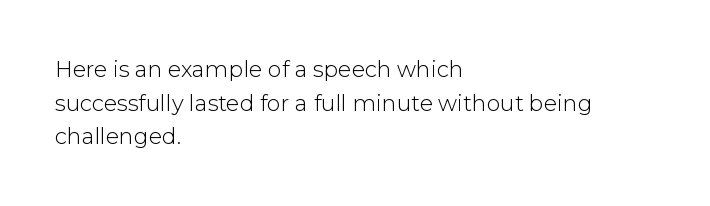
Q: Is the text bold? A: No.
Q: Is the text italic (slanted)? A: No, it is upright.
Q: Is the text underlined? A: No.
Q: How is the paragraph aligned? A: Left-aligned.
Q: Is the spacing between letters normal or unusually wide? A: Normal.
Q: Is the spacing between lines tight, normal or loose? A: Normal.
